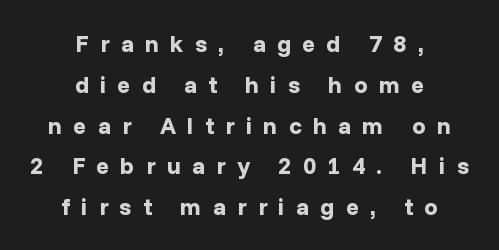
Q: Is the text bold? A: Yes.
Q: Is the text italic (slanted)? A: No, it is upright.
Q: Is the text underlined? A: No.
Q: How is the paragraph aligned? A: Centered.
Q: Is the spacing between letters normal or unusually wide? A: Unusually wide.
Q: Is the spacing between lines tight, normal or loose? A: Normal.
